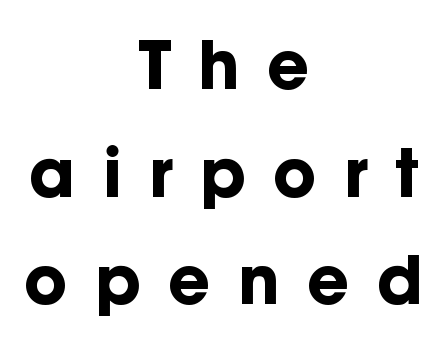
The image shows 66 px bold sans-serif type, upright; set centered, normal line spacing (1.63x), unusually wide letter spacing (+0.41 em), not underlined; low stroke contrast and a medium x-height.
